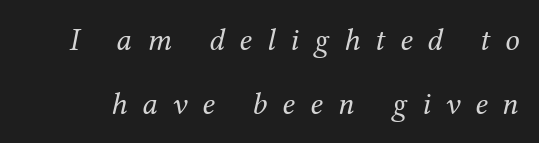
{"serif": "yes", "italic": "yes", "lean": "right", "slant_degrees": 12, "bold": "no", "weight": "regular", "width": "normal", "stroke_contrast": "medium", "x_height": "medium", "monospaced": "no", "underline": "no", "line_spacing": "loose", "line_spacing_ratio": 2.0, "letter_spacing": "wide", "letter_spacing_em": 0.46, "glyph_px": 32}
